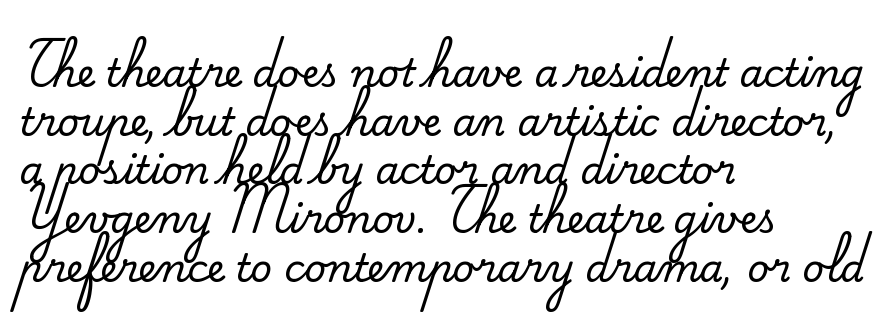
{"serif": "yes", "width": "normal", "stroke_contrast": "medium", "x_height": "small", "monospaced": "no", "underline": "no", "align": "left", "line_spacing": "normal", "line_spacing_ratio": 1.28, "letter_spacing": "normal", "letter_spacing_em": 0.0, "glyph_px": 38}
